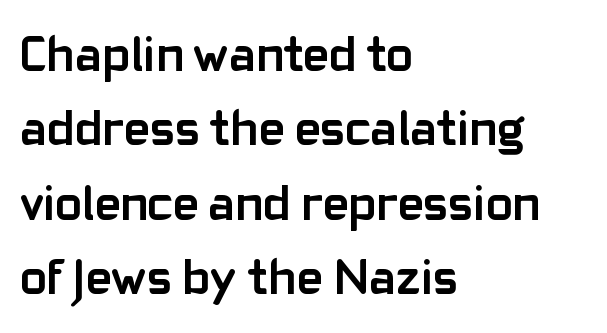
{"serif": "no", "italic": "no", "bold": "yes", "weight": "semibold", "width": "normal", "stroke_contrast": "low", "x_height": "medium", "monospaced": "no", "underline": "no", "align": "left", "line_spacing": "normal", "line_spacing_ratio": 1.49, "letter_spacing": "normal", "letter_spacing_em": 0.0, "glyph_px": 50}
